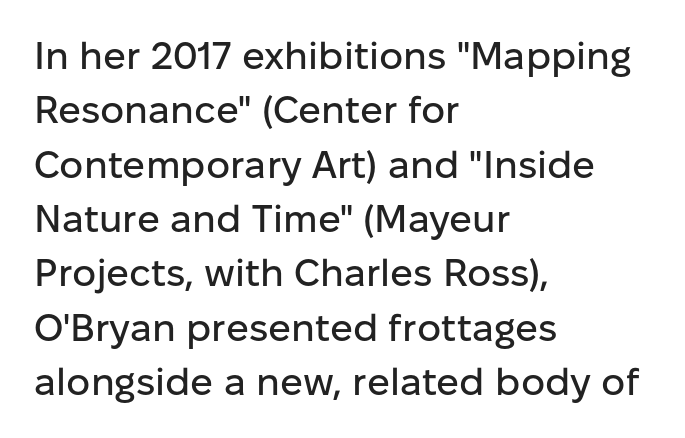
Line beginnings align vertically; line endings do not. A typesetter would mark this as roman, not italic. Font category for this specimen: sans-serif. Varying glyph widths throughout — classic text-font behaviour. There is no visible air inserted between adjacent glyphs.
